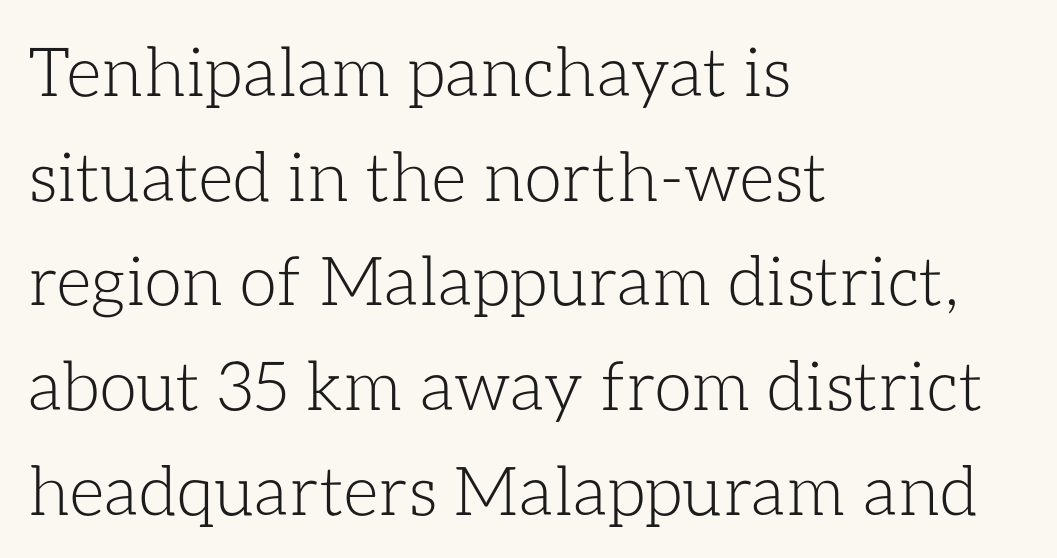
Clear beneath every line of the passage. Ink coverage per letter is moderate at most. This block has exactly the height ordinary leading produces. The typesetter chose a ragged-right arrangement here. This sample has the flowing, uneven cadence of proportional lettering. Characters remain perfectly vertical along every line.
